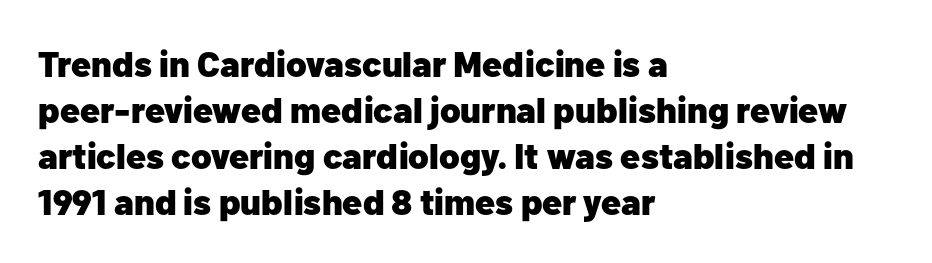
Letters rest on an invisible, unmarked baseline. Each letter keeps its own natural width here, so spacing adapts to shape. Check where the strokes stop: nothing finishes them off — pure sans. The passage shown stacks its lines at a standard gap. Leftover space on each line is placed entirely after the last word. Unlike italic type, these characters show no tilt at all.
